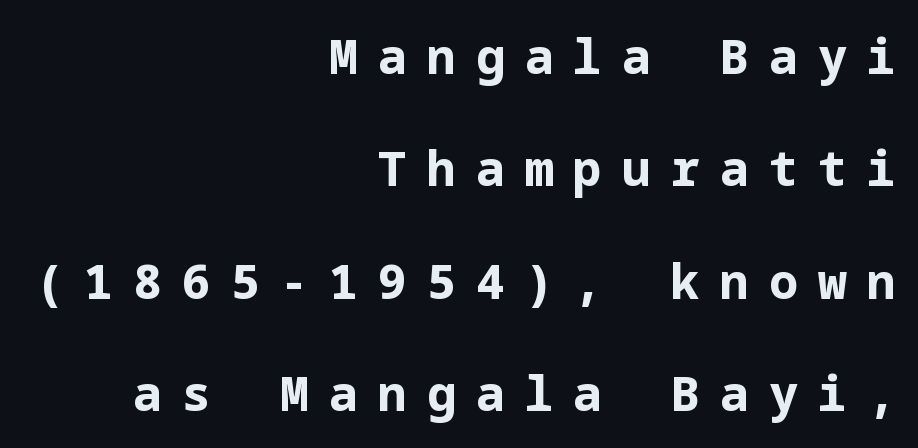
Every row of glyphs terminates at an identical x-position on the right. Does extra space separate the letters? Yes, quite a lot of it. Line spacing here is loose. Letters rest on an invisible, unmarked baseline.
